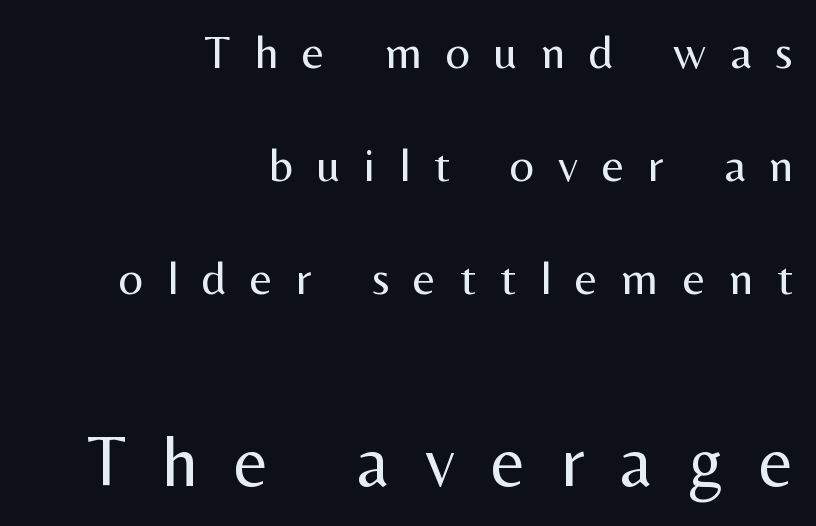
{"serif": "no", "italic": "no", "bold": "no", "weight": "regular", "width": "normal", "stroke_contrast": "medium", "x_height": "medium", "monospaced": "no", "underline": "no", "align": "right", "line_spacing": "loose", "line_spacing_ratio": 2.35, "letter_spacing": "wide", "letter_spacing_em": 0.5, "larger_block": "second", "size_ratio": 1.5, "glyph_px": 72}
